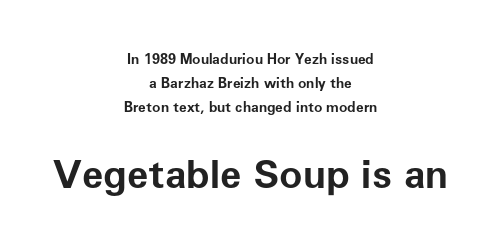
Q: Is the text bold? A: Yes.
Q: Is the text italic (slanted)? A: No, it is upright.
Q: Is the typeface a serif or a sans-serif typeface? A: Sans-serif.
Q: Is the text underlined? A: No.
Q: How is the paragraph aligned? A: Centered.
Q: Is the spacing between letters normal or unusually wide? A: Normal.
Q: Which block of text is set in a larger size, the first (top) or the second (bottom)? A: The second (bottom) one.
Q: Width (condensed, normal, or wide)? A: Normal.
Q: Stroke contrast? A: Low.
Q: x-height? A: Medium.
Q: Monospaced? A: No.
